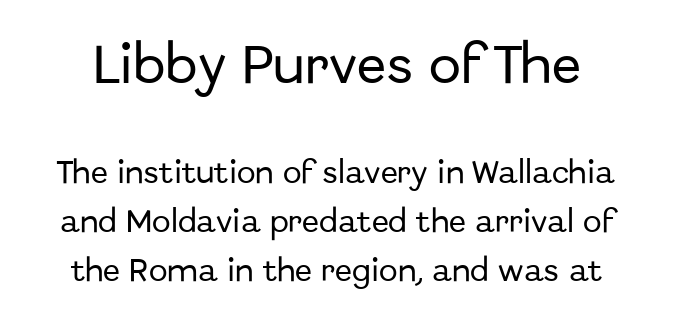
The image shows 43 px sans-serif type, upright; set loose line spacing (1.95x), normal letter spacing, not underlined; the first (top) block is 1.72x larger; low stroke contrast and a medium x-height.
